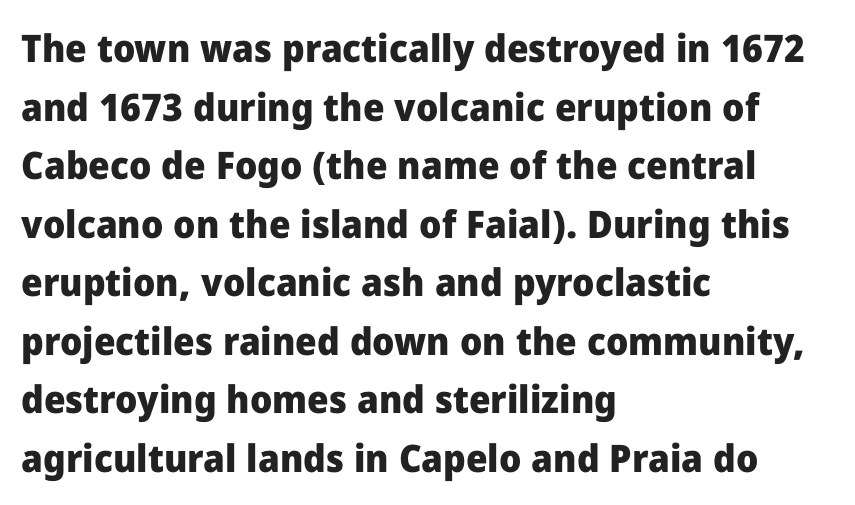
{"serif": "no", "italic": "no", "bold": "yes", "weight": "heavy", "width": "normal", "stroke_contrast": "low", "x_height": "medium", "monospaced": "no", "underline": "no", "align": "left", "line_spacing": "normal", "line_spacing_ratio": 1.54, "letter_spacing": "normal", "letter_spacing_em": 0.0, "glyph_px": 38}
